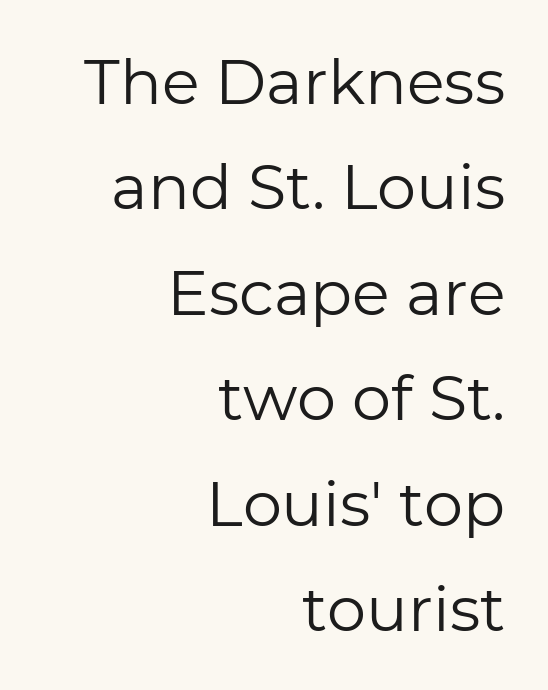
{"serif": "no", "italic": "no", "bold": "no", "weight": "regular", "width": "normal", "stroke_contrast": "low", "x_height": "medium", "monospaced": "no", "underline": "no", "align": "right", "line_spacing": "normal", "line_spacing_ratio": 1.7, "letter_spacing": "normal", "letter_spacing_em": 0.0, "glyph_px": 62}
